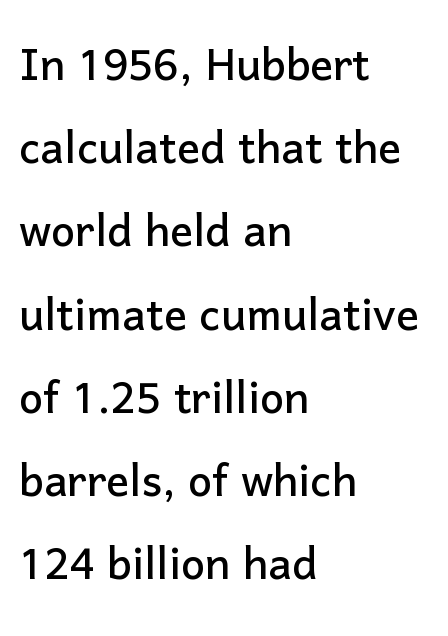
The image shows 57 px sans-serif type, upright; set left-aligned, normal line spacing (1.46x), normal letter spacing, not underlined; low stroke contrast and a medium x-height.
